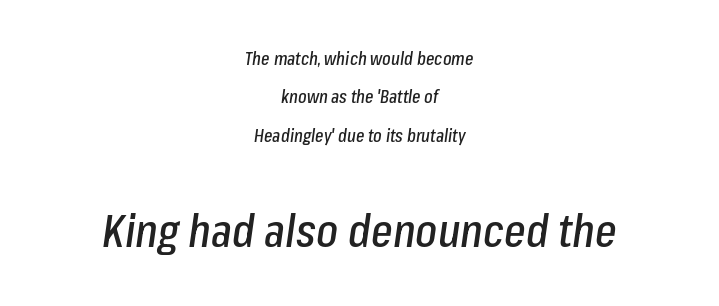
The image shows 46 px condensed type, italic (leaning right); set centered, loose line spacing (2.13x), normal letter spacing, not underlined; the second (bottom) block is 2.56x larger; low stroke contrast and a medium x-height.
